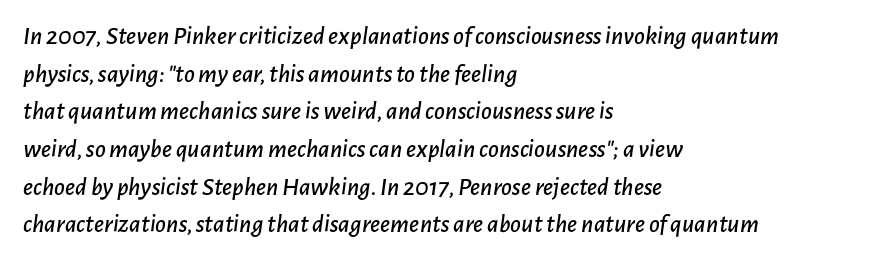
The image shows 26 px text type, italic (leaning right); set left-aligned, normal line spacing (1.45x), normal letter spacing, not underlined.
